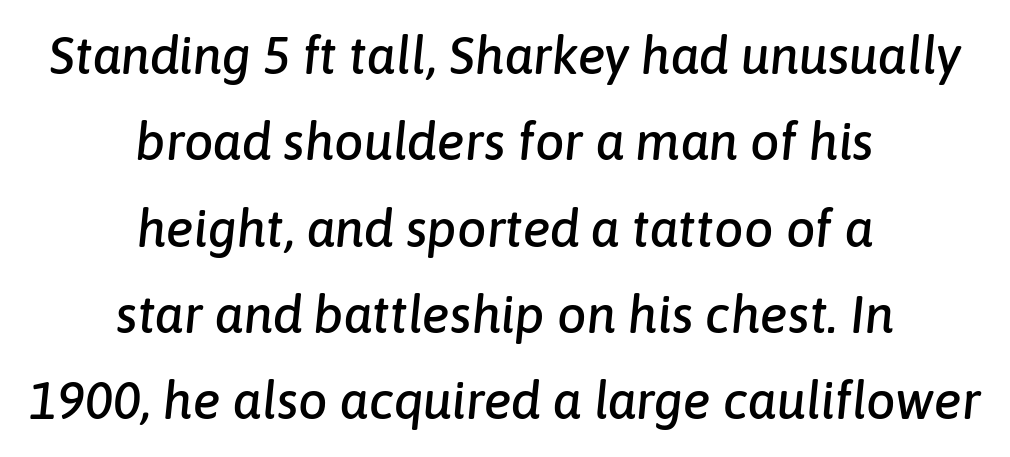
{"italic": "yes", "lean": "right", "slant_degrees": 6, "width": "normal", "stroke_contrast": "low", "x_height": "medium", "monospaced": "no", "underline": "no", "align": "center", "line_spacing": "normal", "line_spacing_ratio": 1.66, "letter_spacing": "normal", "letter_spacing_em": 0.0, "glyph_px": 52}
